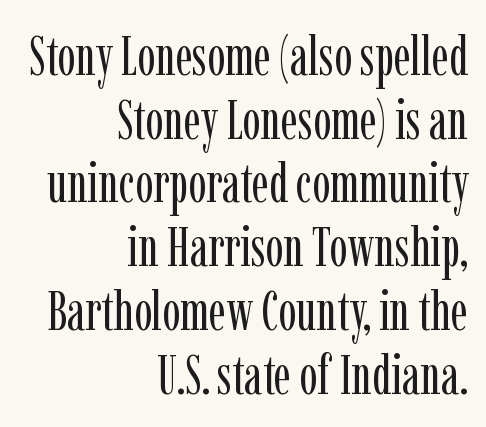
The image shows 54 px regular-weight, condensed serif type, upright; set right-aligned, line spacing 1.18x, normal letter spacing, not underlined; low stroke contrast and a medium x-height.
